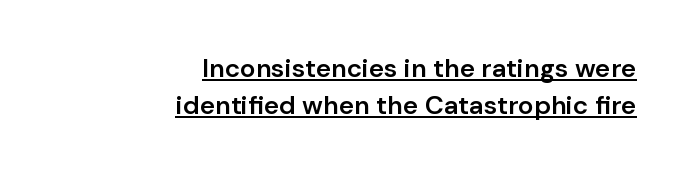
The rendered words wear a rule along their underside. Upright lettering throughout. Nobody touched the tracking dial on this one. The rendering uses a semibold face; strokes are thickened but not to full bold.
